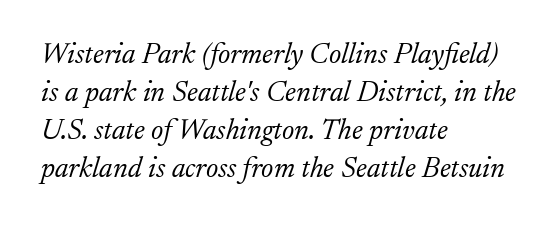
The image shows 29 px light serif type, italic (leaning right); set left-aligned, normal line spacing (1.31x), normal letter spacing, not underlined; low stroke contrast and a small x-height.
